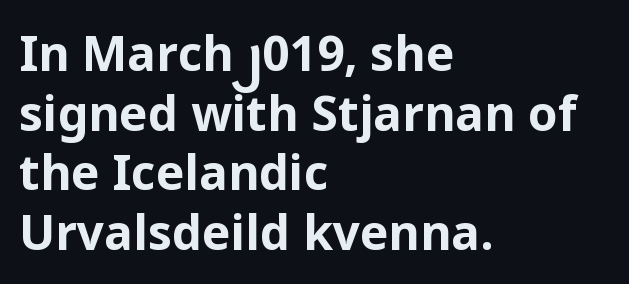
Q: Is the text bold? A: Yes.
Q: Is the text italic (slanted)? A: No, it is upright.
Q: Is the typeface a serif or a sans-serif typeface? A: Sans-serif.
Q: Is the text underlined? A: No.
Q: How is the paragraph aligned? A: Left-aligned.
Q: Is the spacing between letters normal or unusually wide? A: Normal.
Q: Width (condensed, normal, or wide)? A: Normal.
Q: Stroke contrast? A: Low.
Q: x-height? A: Medium.
Q: Monospaced? A: No.
